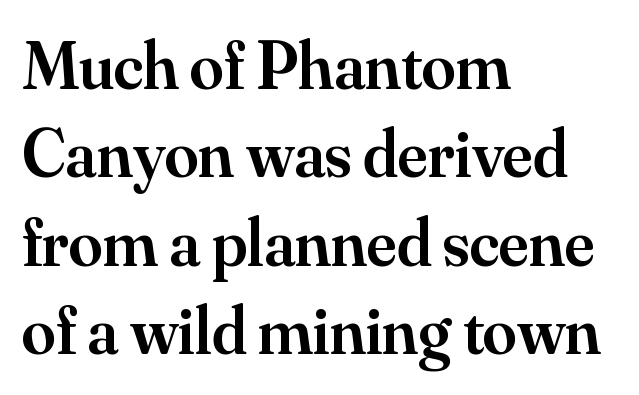
Does the weight exceed regular? Yes, but only to semibold. This sample keeps an unexceptional amount of space between lines. The rag falls on the right side of this text block. In terms of letterspacing, this is plain default setting.
